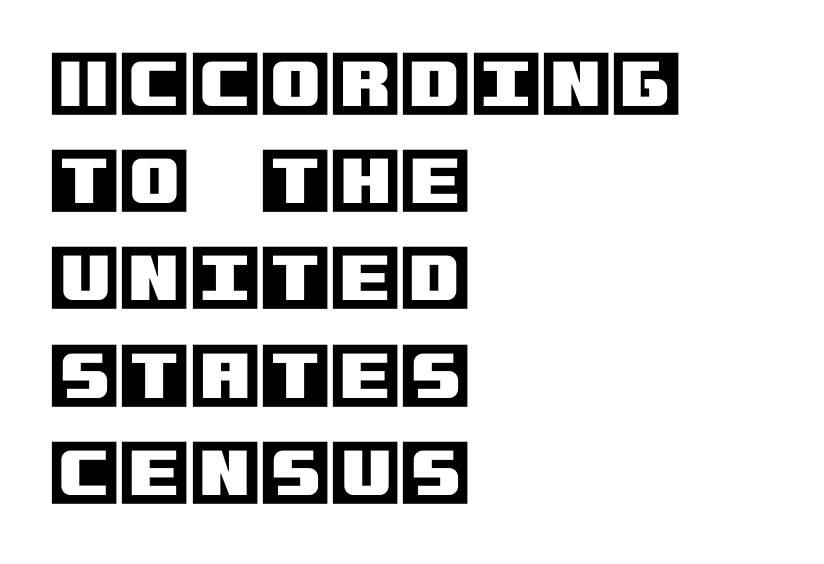
{"italic": "no", "width": "normal", "x_height": "large", "underline": "no", "align": "left", "line_spacing": "normal", "line_spacing_ratio": 1.35, "letter_spacing": "normal", "letter_spacing_em": 0.0, "glyph_px": 72}
